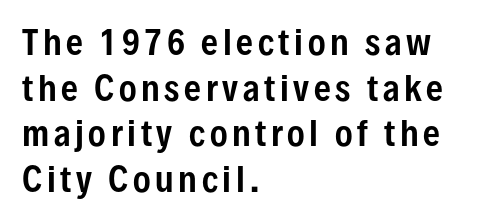
The image shows 33 px condensed sans-serif type, upright; set left-aligned, normal line spacing (1.38x), not underlined; low stroke contrast and a medium x-height.
